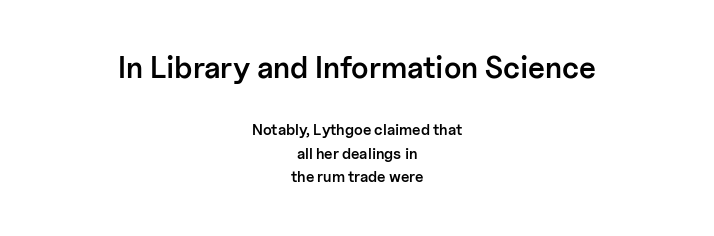
Examine the stroke ends and you'll find no serifs. The emphasis by scale lands on block number one, above. Honestly, the row spacing looks completely unremarkable. Here the designer chose a conventional face with non-uniform glyph widths. Decoration check: the copy has no underline.
